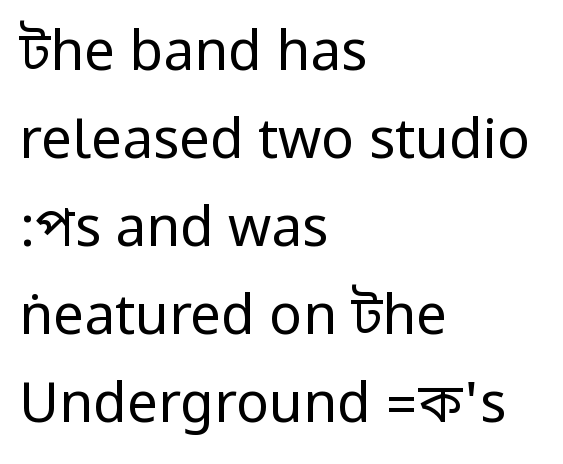
The image shows 55 px regular-weight, condensed sans-serif type, upright; set left-aligned, normal line spacing (1.6x), normal letter spacing, not underlined; low stroke contrast.
